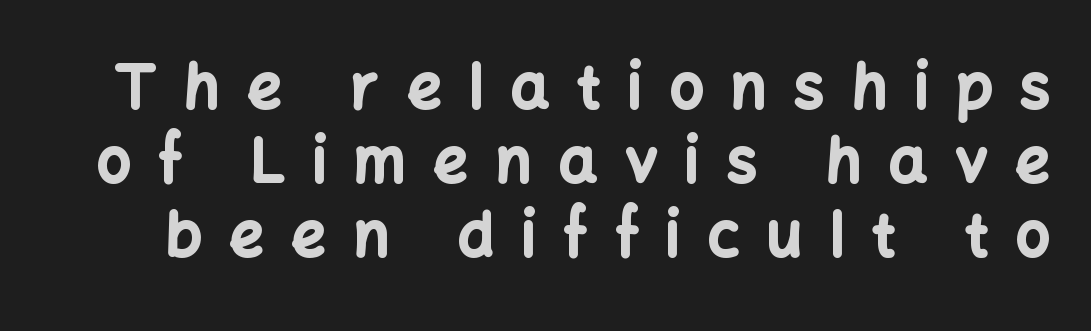
Quick note: not italic, upright. The letters advance in unequal steps, a hallmark of proportional type. Font category for this specimen: sans-serif. This rendering features lettering with no underline. What stands out about the letter spacing? Its width — letters are far apart. Notice how thick the strokes are: this is what a full bold looks like.
